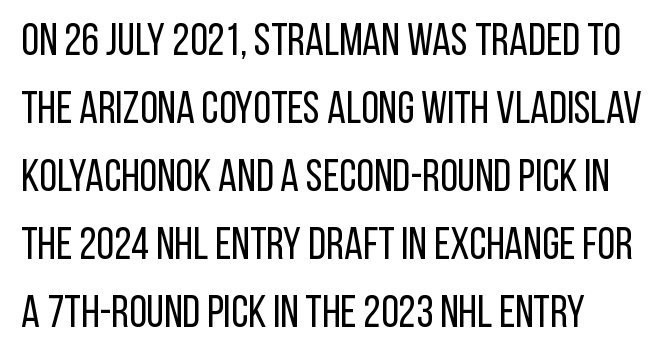
The image shows 45 px regular-weight, condensed sans-serif type, upright; set normal line spacing (1.51x), normal letter spacing, not underlined; low stroke contrast and a large x-height.
